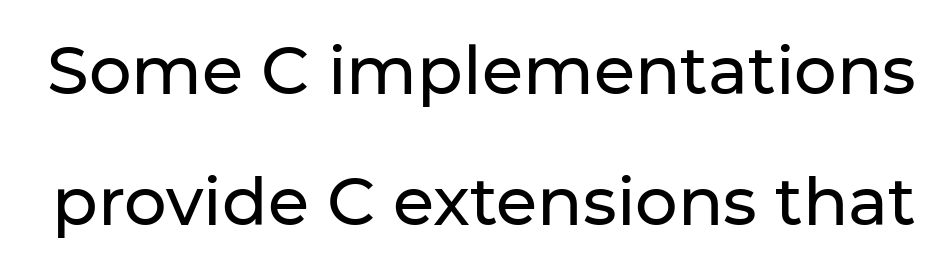
The image shows 67 px sans-serif type, upright; set loose line spacing (1.96x), normal letter spacing, not underlined; low stroke contrast and a medium x-height.
